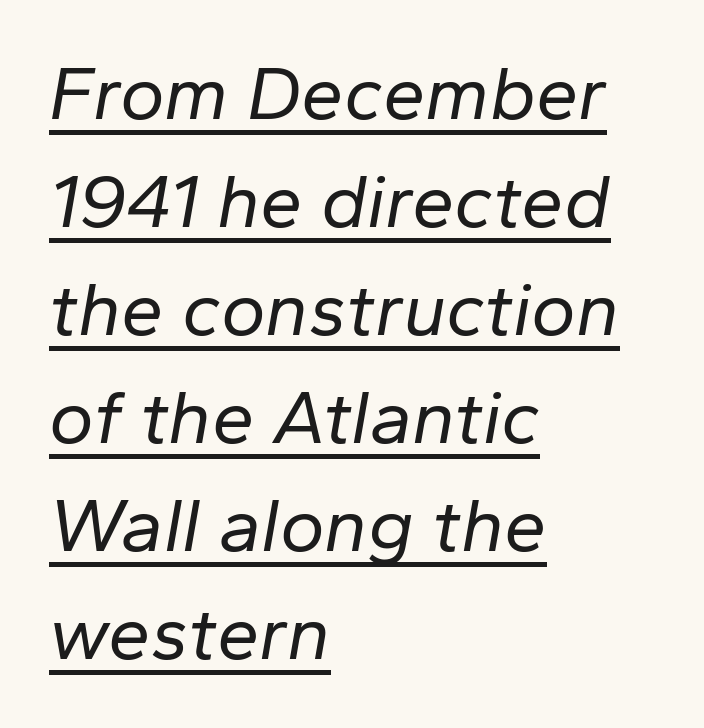
Weight: regular or lighter. Layout note: lines flush left. Proportional: the letters do not fall into vertical columns. This rendering features underlined lettering. No extra tracking has been applied to these lines. The leading is moderate, giving the passage an even texture.
